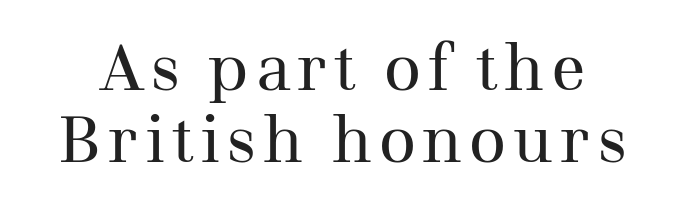
The image shows 64 px regular-weight serif type, upright; set tight line spacing (1.13x), not underlined; medium stroke contrast and a medium x-height.
